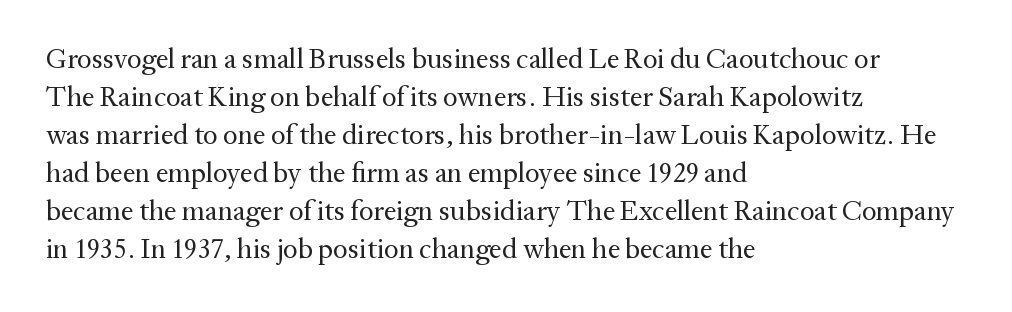
Q: Is the text bold? A: No.
Q: Is the text italic (slanted)? A: No, it is upright.
Q: Is the typeface a serif or a sans-serif typeface? A: Serif.
Q: Is the text underlined? A: No.
Q: How is the paragraph aligned? A: Left-aligned.
Q: Is the spacing between letters normal or unusually wide? A: Normal.
Q: Is the spacing between lines tight, normal or loose? A: Normal.
Q: Width (condensed, normal, or wide)? A: Normal.
Q: Stroke contrast? A: Medium.
Q: x-height? A: Medium.
Q: Monospaced? A: No.
